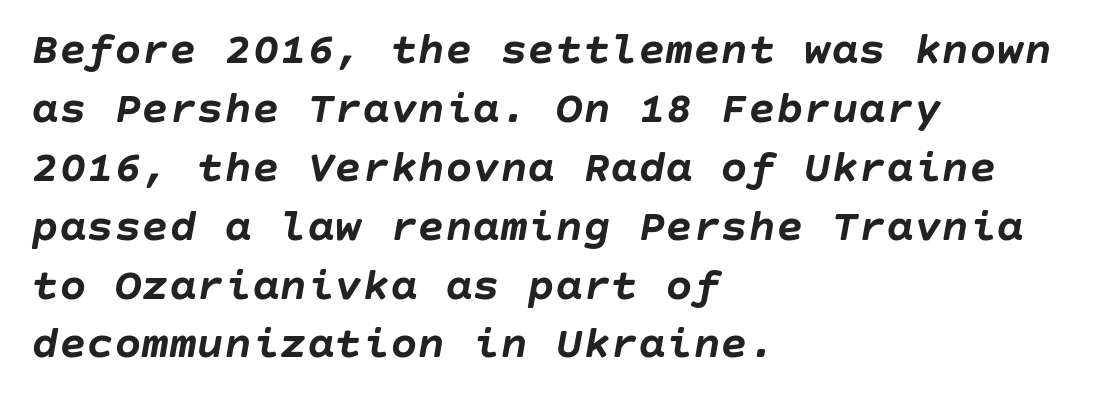
The image shows 46 px semibold type, italic (leaning right); set left-aligned, normal line spacing (1.28x), normal letter spacing, not underlined; low stroke contrast and a large x-height.
